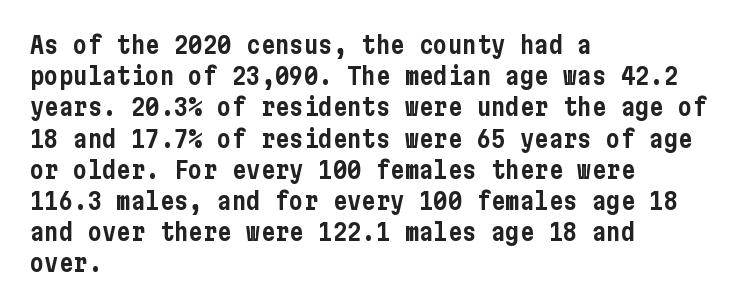
Does the copy run flush right? No — it runs flush left. The font's upright variant was chosen for this text. Descender tails drop into unmarked territory. Reading down the column, the eye jumps a familiar distance to each next line.
